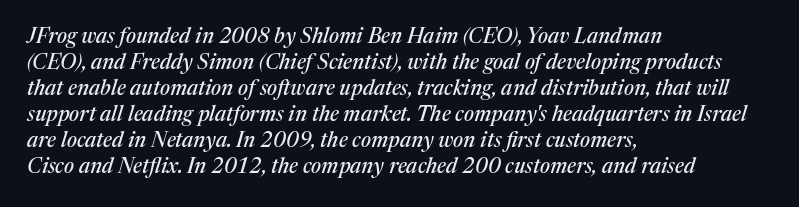
The letters sit at their default tracking, neither squeezed nor spread. Check the space under the baseline: it is left empty. Is the block centered? No — it sits flush against the left margin. The face used here has a pronounced slope to its letters.
